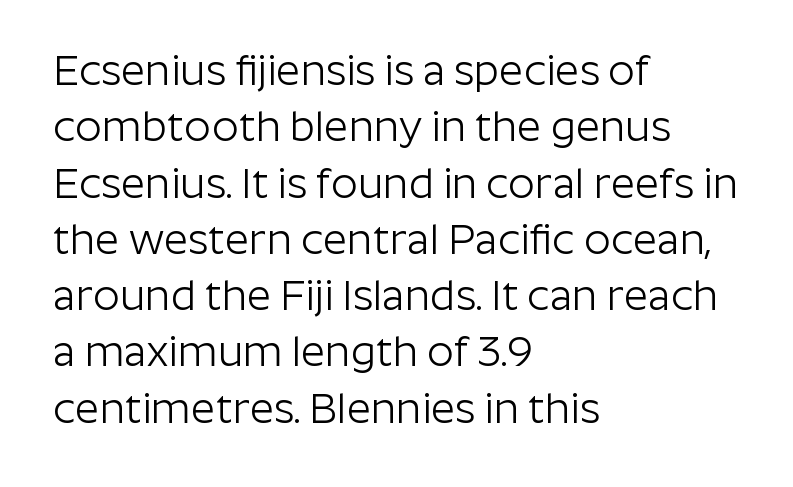
Q: Is the text bold? A: No.
Q: Is the text italic (slanted)? A: No, it is upright.
Q: Is the typeface a serif or a sans-serif typeface? A: Sans-serif.
Q: Is the text underlined? A: No.
Q: How is the paragraph aligned? A: Left-aligned.
Q: Is the spacing between letters normal or unusually wide? A: Normal.
Q: Is the spacing between lines tight, normal or loose? A: Normal.
Q: Width (condensed, normal, or wide)? A: Normal.
Q: Stroke contrast? A: Low.
Q: x-height? A: Medium.
Q: Monospaced? A: No.
